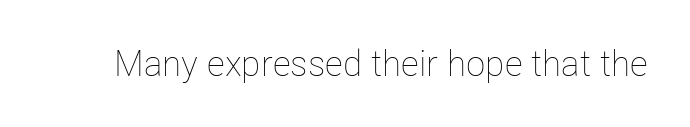
The passage shown is not underscored anywhere. The face used here is proportionally spaced, like ordinary book or web type. A light-to-regular cut is what we see here. Posture: straight, roman, zero tilt. This rendering leaves character spacing at its baseline value.
